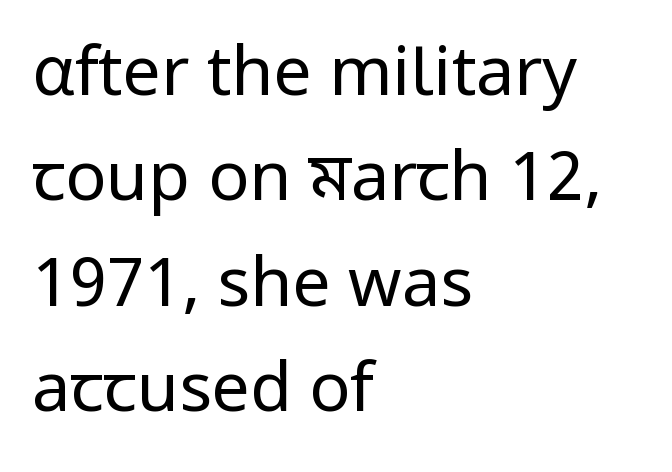
Q: Is the text bold? A: No.
Q: Is the text italic (slanted)? A: No, it is upright.
Q: Is the typeface a serif or a sans-serif typeface? A: Sans-serif.
Q: Is the text underlined? A: No.
Q: How is the paragraph aligned? A: Left-aligned.
Q: Is the spacing between letters normal or unusually wide? A: Normal.
Q: Is the spacing between lines tight, normal or loose? A: Normal.
Q: Width (condensed, normal, or wide)? A: Normal.
Q: Stroke contrast? A: Low.
Q: x-height? A: Medium.
Q: Monospaced? A: No.
